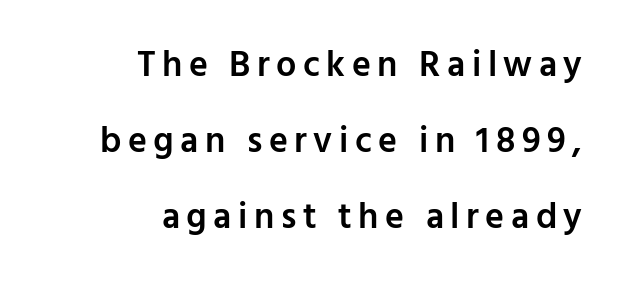
{"serif": "no", "italic": "no", "bold": "semi", "weight": "semibold", "width": "normal", "stroke_contrast": "low", "x_height": "medium", "monospaced": "no", "underline": "no", "align": "right", "line_spacing": "loose", "line_spacing_ratio": 2.11, "glyph_px": 36}
